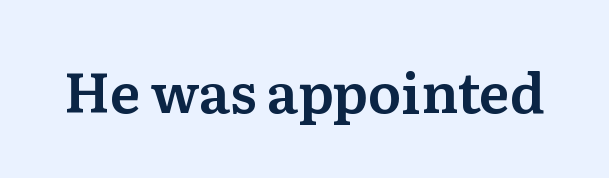
{"serif": "yes", "italic": "no", "width": "normal", "stroke_contrast": "medium", "x_height": "medium", "monospaced": "no", "underline": "no", "letter_spacing": "normal", "letter_spacing_em": 0.0, "glyph_px": 55}
